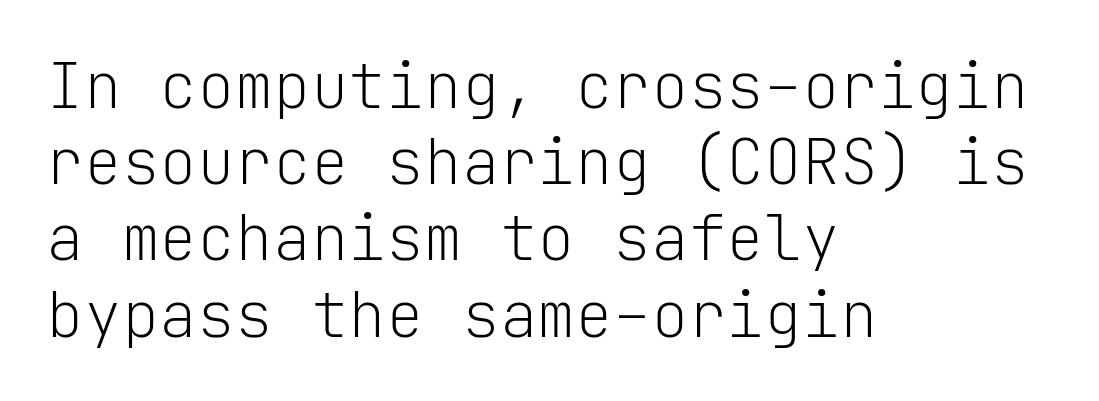
Q: Is the text bold? A: No.
Q: Is the text italic (slanted)? A: No, it is upright.
Q: Is the typeface a serif or a sans-serif typeface? A: Sans-serif.
Q: Is the text underlined? A: No.
Q: How is the paragraph aligned? A: Left-aligned.
Q: Is the spacing between letters normal or unusually wide? A: Normal.
Q: Width (condensed, normal, or wide)? A: Normal.
Q: Stroke contrast? A: Low.
Q: x-height? A: Medium.
Q: Monospaced? A: Yes.
